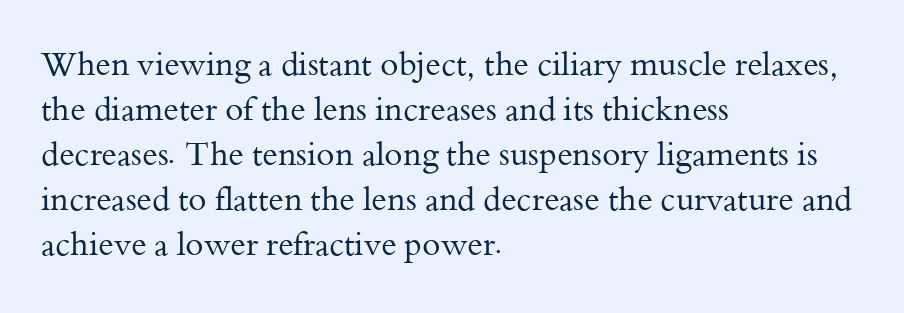
The image shows 33 px regular-weight serif type, upright; set left-aligned, normal line spacing (1.36x), normal letter spacing, not underlined; medium stroke contrast and a small x-height.
